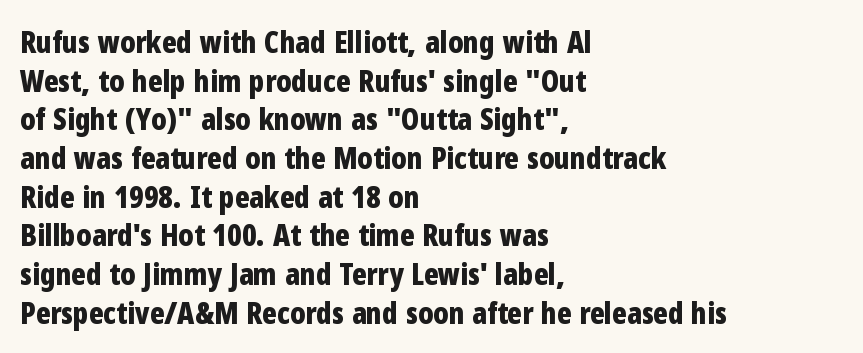
Q: Is the text bold? A: Yes.
Q: Is the text italic (slanted)? A: No, it is upright.
Q: Is the typeface a serif or a sans-serif typeface? A: Sans-serif.
Q: Is the text underlined? A: No.
Q: How is the paragraph aligned? A: Left-aligned.
Q: Is the spacing between letters normal or unusually wide? A: Normal.
Q: Is the spacing between lines tight, normal or loose? A: Normal.
Q: Width (condensed, normal, or wide)? A: Condensed.
Q: Stroke contrast? A: Low.
Q: x-height? A: Medium.
Q: Monospaced? A: No.
